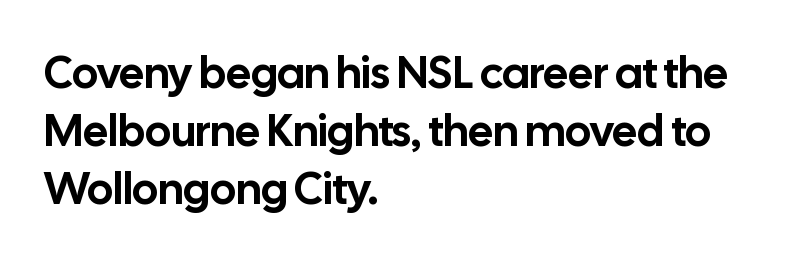
{"serif": "no", "italic": "no", "width": "normal", "stroke_contrast": "low", "x_height": "medium", "monospaced": "no", "underline": "no", "align": "left", "line_spacing": "normal", "line_spacing_ratio": 1.32, "letter_spacing": "normal", "letter_spacing_em": 0.0, "glyph_px": 44}
